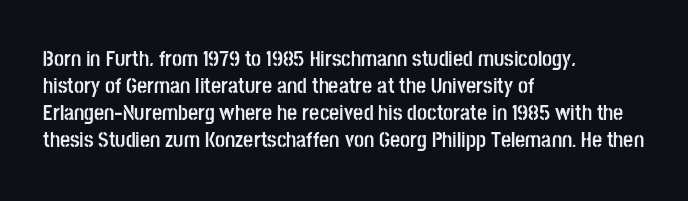
A typesetter would mark this as roman, not italic. What stands out about the letter spacing? Nothing — it is the standard amount. The baseline area is clear. Caption: bold face, heavy strokes.
